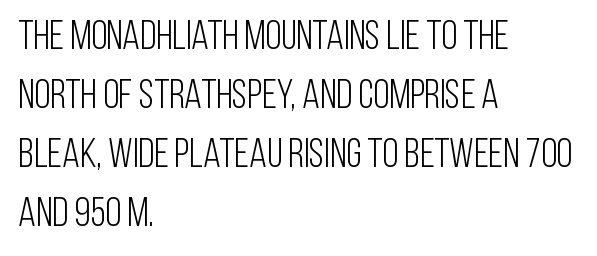
Rows of type keep a routine distance in the vertical direction. The string is rendered with underlining switched off. Ordinary non-slanted type is in use. The rendering uses natural spacing where letterforms have individual widths.
